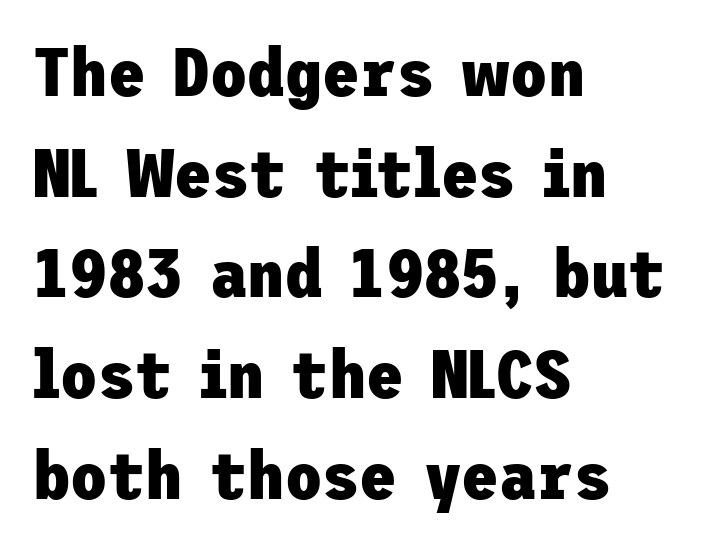
Q: Is the text bold? A: Yes.
Q: Is the text italic (slanted)? A: No, it is upright.
Q: Is the typeface a serif or a sans-serif typeface? A: Sans-serif.
Q: Is the text underlined? A: No.
Q: How is the paragraph aligned? A: Left-aligned.
Q: Is the spacing between letters normal or unusually wide? A: Normal.
Q: Is the spacing between lines tight, normal or loose? A: Normal.
Q: Width (condensed, normal, or wide)? A: Normal.
Q: Stroke contrast? A: Low.
Q: x-height? A: Medium.
